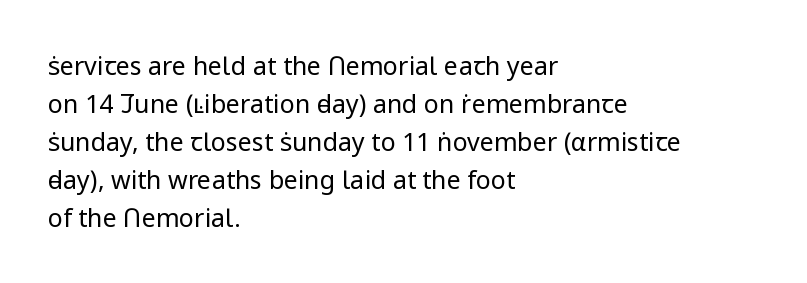
The font's upright variant was chosen for this text. The specimen omits any rule beneath the text block's lines. All the whitespace from short lines collects on the right. Tracking here is standard; glyphs follow each other at the usual distance.
